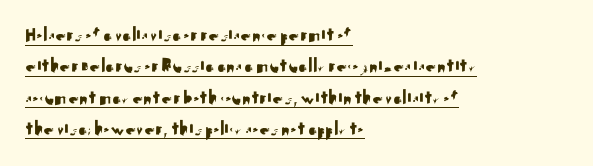
Q: Is the text italic (slanted)? A: No, it is upright.
Q: Is the text underlined? A: Yes.
Q: How is the paragraph aligned? A: Left-aligned.
Q: Is the spacing between letters normal or unusually wide? A: Normal.
Q: Is the spacing between lines tight, normal or loose? A: Normal.
